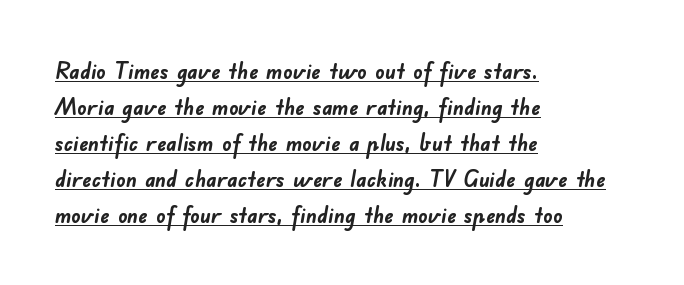
Q: Is the text bold? A: Yes.
Q: Is the text underlined? A: Yes.
Q: How is the paragraph aligned? A: Left-aligned.
Q: Is the spacing between letters normal or unusually wide? A: Normal.
Q: Is the spacing between lines tight, normal or loose? A: Normal.
